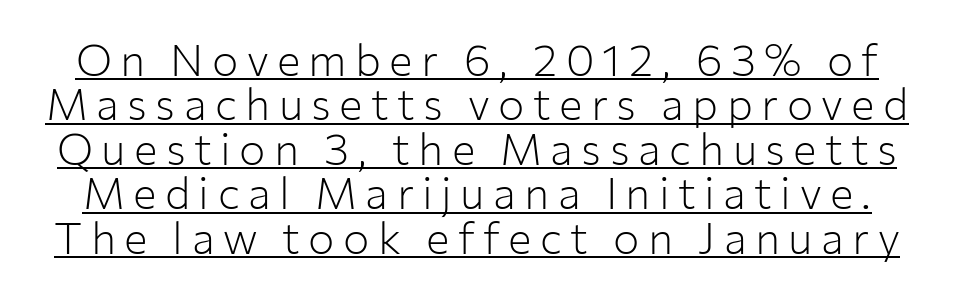
{"serif": "no", "italic": "no", "bold": "no", "weight": "light", "width": "normal", "stroke_contrast": "low", "x_height": "medium", "monospaced": "no", "underline": "yes", "line_spacing": "tight", "line_spacing_ratio": 1.01, "glyph_px": 44}
